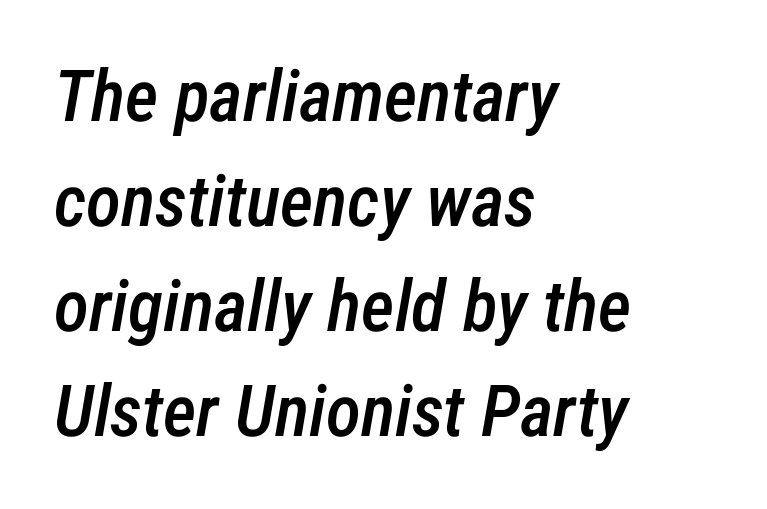
{"italic": "yes", "lean": "right", "slant_degrees": 12, "bold": "semi", "weight": "semibold", "width": "condensed", "stroke_contrast": "low", "x_height": "medium", "monospaced": "no", "underline": "no", "align": "left", "line_spacing": "normal", "line_spacing_ratio": 1.46, "letter_spacing": "normal", "letter_spacing_em": 0.0, "glyph_px": 72}
